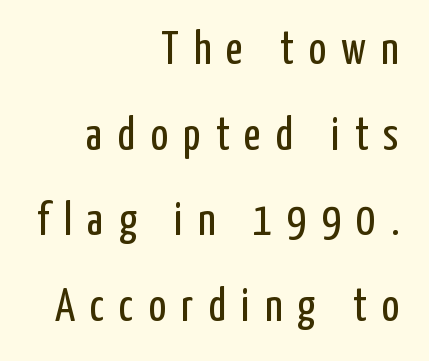
A typesetter would label this face a sans. Italic: no, the glyphs are upright roman. Spacing verdict: proportional, widths tailored to each character. Between one letter and the next there's a generous, obvious gap. This reads as an unemphasized weight, regular at the heaviest.
